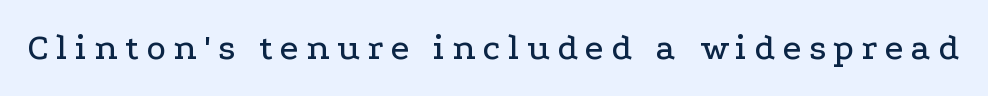
Serifs: yes, visible at the terminals of the letterforms. It's the straight-up-and-down kind of type. Character widths vary here, with narrow letters taking less room than wide ones. The baseline area is clear. Words appear elongated and porous because spacing is wide.
